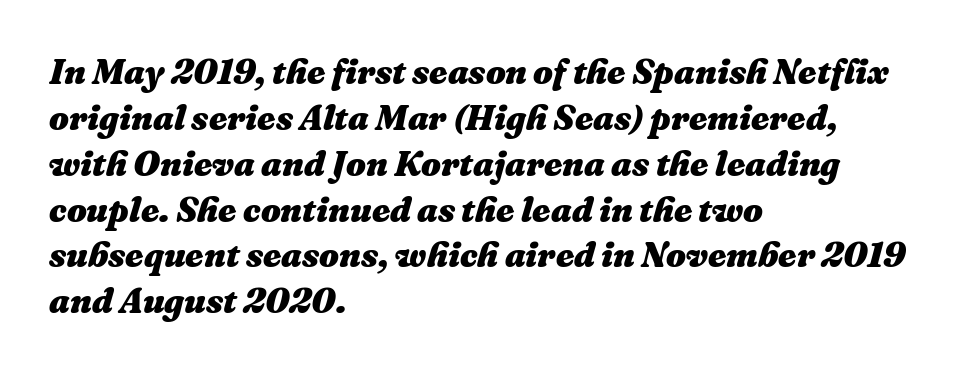
Q: Is the text bold? A: Yes.
Q: Is the text italic (slanted)? A: Yes, it leans right by about 16 degrees.
Q: Is the text underlined? A: No.
Q: How is the paragraph aligned? A: Left-aligned.
Q: Is the spacing between letters normal or unusually wide? A: Normal.
Q: Is the spacing between lines tight, normal or loose? A: Normal.
Q: Width (condensed, normal, or wide)? A: Normal.
Q: Stroke contrast? A: Medium.
Q: x-height? A: Medium.
Q: Monospaced? A: No.
